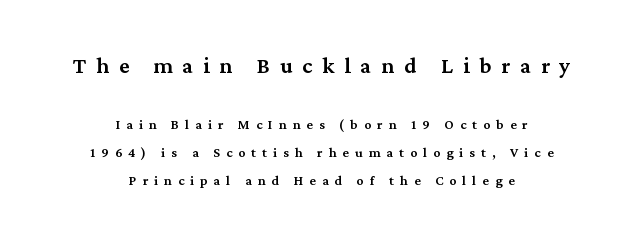
{"italic": "no", "bold": "semi", "underline": "no", "align": "center", "line_spacing": "loose", "line_spacing_ratio": 1.99, "letter_spacing": "wide", "letter_spacing_em": 0.43, "larger_block": "first", "size_ratio": 1.64, "glyph_px": 23}
